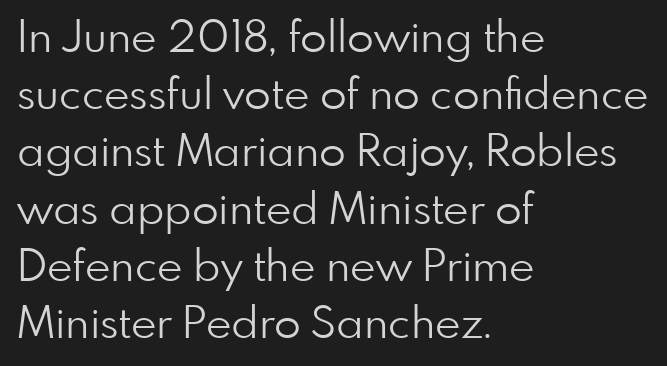
{"serif": "no", "italic": "no", "bold": "no", "weight": "light", "width": "normal", "stroke_contrast": "low", "x_height": "small", "monospaced": "no", "underline": "no", "align": "left", "line_spacing": "normal", "line_spacing_ratio": 1.3, "letter_spacing": "normal", "letter_spacing_em": 0.0, "glyph_px": 44}
